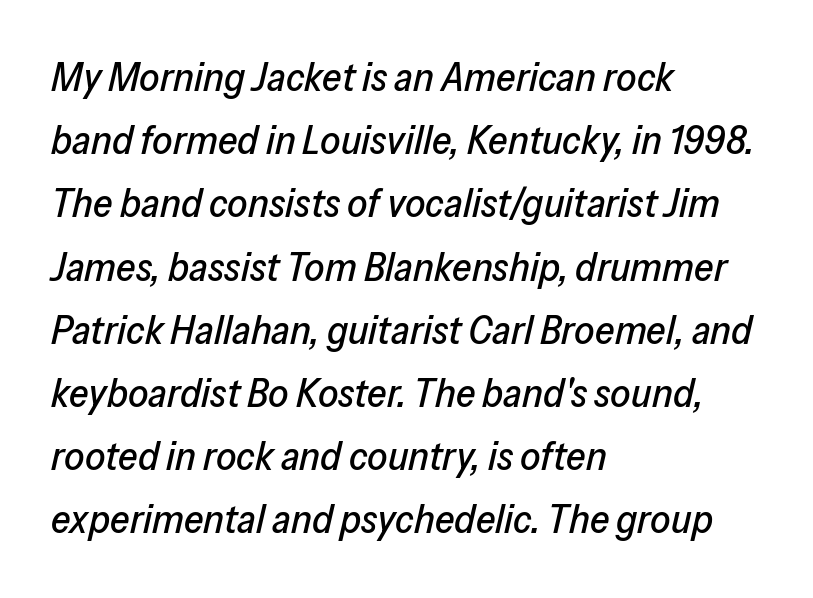
Bare-footed words on every line. Here the glyphs are tracked normally, forming tight word shapes. These lines were composed using italics. The designer left line spacing at the default. Do the characters align in a grid? No, the font is proportional. Every row of glyphs begins at an identical x-position on the left.
